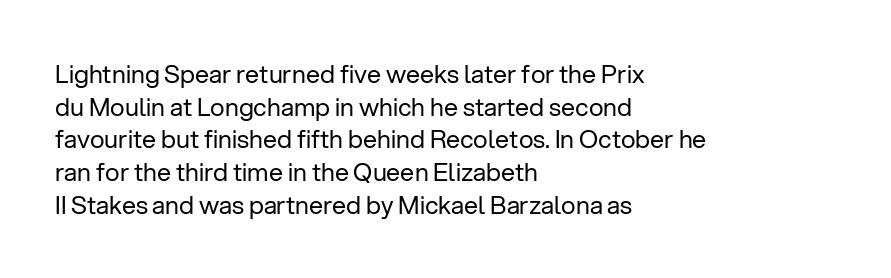
The image shows 25 px text type, upright; set left-aligned, normal line spacing (1.31x), normal letter spacing, not underlined.
